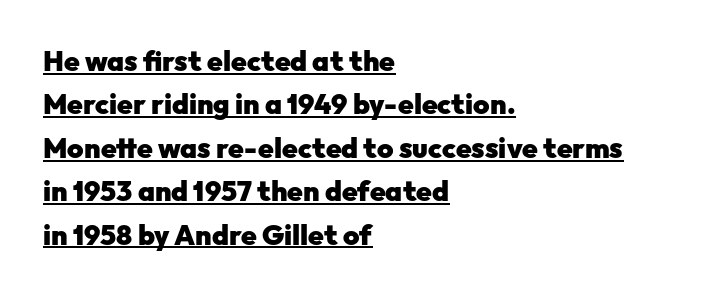
{"serif": "no", "italic": "no", "bold": "yes", "weight": "heavy", "width": "normal", "stroke_contrast": "low", "x_height": "medium", "monospaced": "no", "underline": "yes", "align": "left", "line_spacing": "normal", "line_spacing_ratio": 1.55, "letter_spacing": "normal", "letter_spacing_em": 0.0, "glyph_px": 28}
